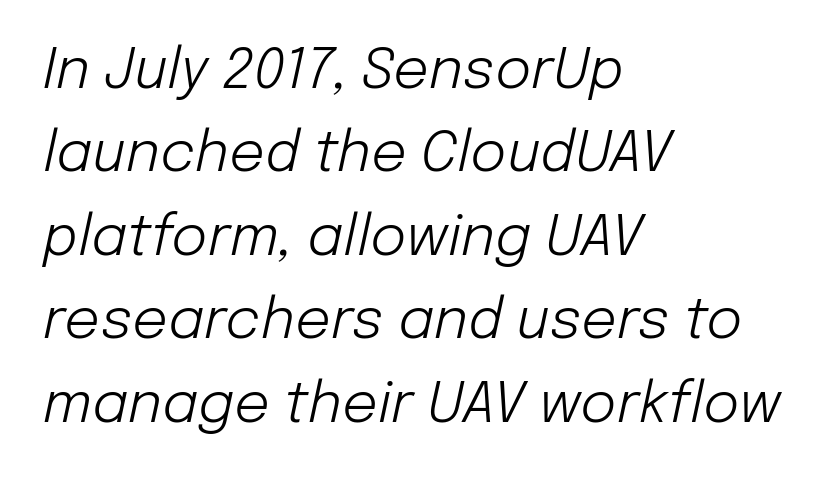
{"italic": "yes", "lean": "right", "slant_degrees": 12, "bold": "no", "weight": "light", "width": "normal", "stroke_contrast": "low", "x_height": "medium", "monospaced": "no", "underline": "no", "align": "left", "line_spacing": "normal", "line_spacing_ratio": 1.49, "letter_spacing": "normal", "letter_spacing_em": 0.0, "glyph_px": 56}
